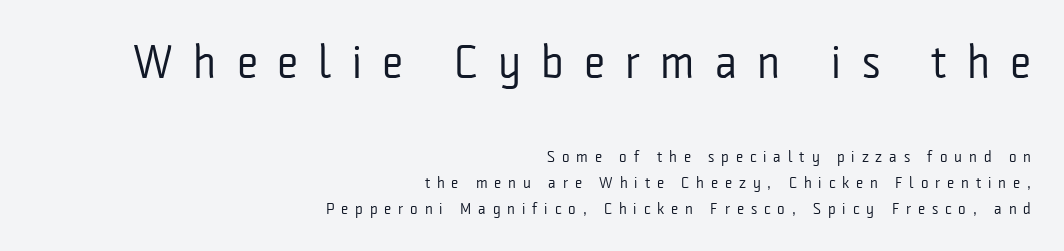
Italic: no, the glyphs are upright roman. The typeface has the unassuming heft of standard copy or less. The line texture is sparse and dotted thanks to wide tracking. The zone under the glyphs is completely vacant. Is this a fixed-width face? No — the glyphs have proportional, varying widths. Short and long lines alike share a common ending point at right.
